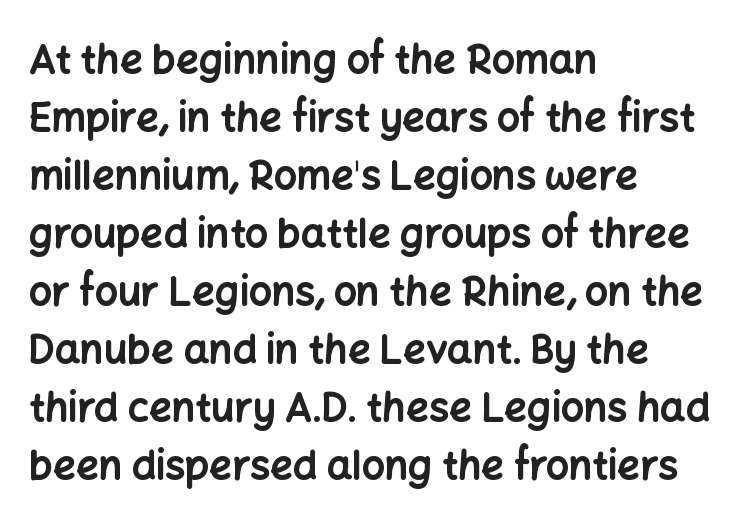
The image shows 40 px bold sans-serif type, upright; set left-aligned, normal line spacing (1.45x), normal letter spacing, not underlined; low stroke contrast and a medium x-height.
